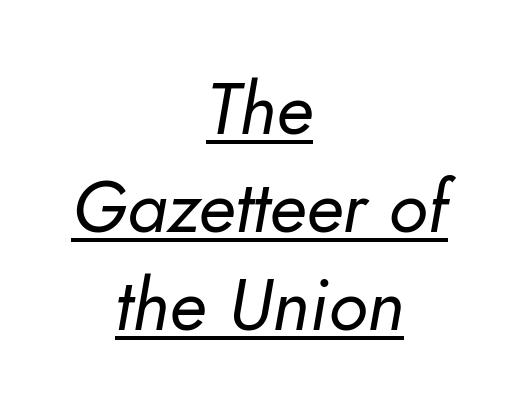
The image shows 73 px regular-weight type, italic (leaning right); set centered, normal line spacing (1.34x), normal letter spacing, underlined; low stroke contrast and a small x-height.
